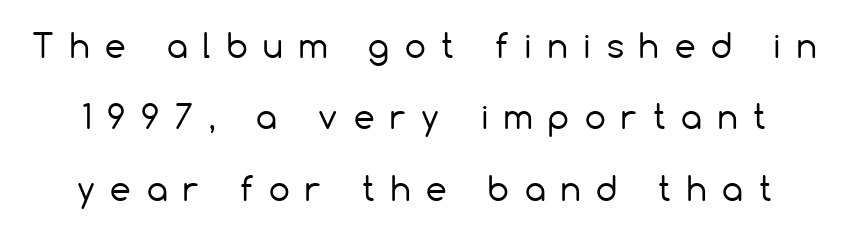
The image shows 33 px regular-weight sans-serif type, upright; set loose line spacing (2.16x), unusually wide letter spacing (+0.48 em), not underlined; low stroke contrast and a medium x-height.
